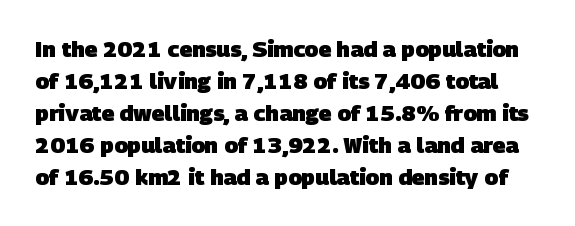
The image shows 22 px bold type; set normal line spacing (1.46x), normal letter spacing, not underlined.
